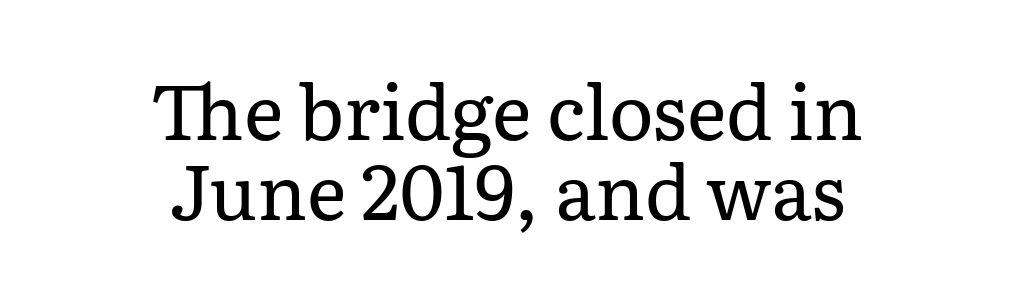
The image shows 76 px regular-weight serif type, upright; set centered, tight line spacing (1.05x), normal letter spacing, not underlined; low stroke contrast and a medium x-height.
